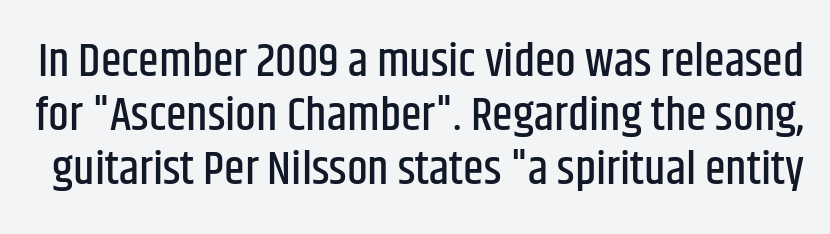
Q: Is the text italic (slanted)? A: No, it is upright.
Q: Is the typeface a serif or a sans-serif typeface? A: Sans-serif.
Q: Is the text underlined? A: No.
Q: Is the spacing between letters normal or unusually wide? A: Normal.
Q: Is the spacing between lines tight, normal or loose? A: Tight.
Q: Width (condensed, normal, or wide)? A: Condensed.
Q: Stroke contrast? A: Low.
Q: x-height? A: Large.
Q: Monospaced? A: No.
